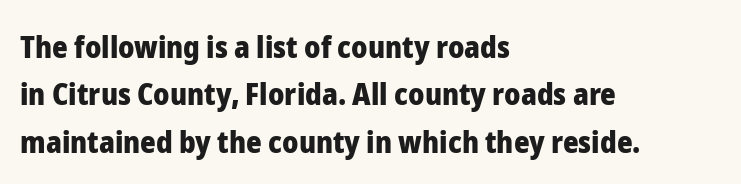
Q: Is the text bold? A: Yes.
Q: Is the text italic (slanted)? A: No, it is upright.
Q: Is the typeface a serif or a sans-serif typeface? A: Sans-serif.
Q: Is the text underlined? A: No.
Q: How is the paragraph aligned? A: Left-aligned.
Q: Is the spacing between letters normal or unusually wide? A: Normal.
Q: Is the spacing between lines tight, normal or loose? A: Normal.
Q: Width (condensed, normal, or wide)? A: Normal.
Q: Stroke contrast? A: Low.
Q: x-height? A: Medium.
Q: Monospaced? A: No.
